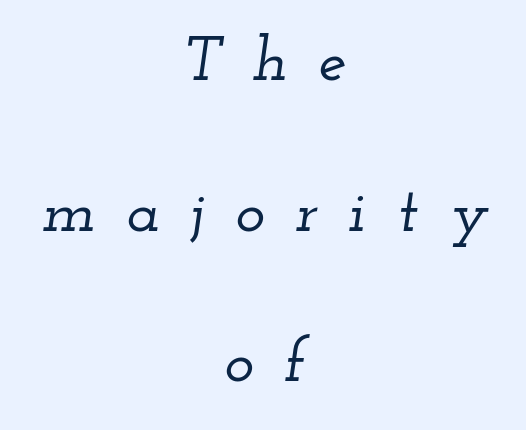
{"serif": "yes", "italic": "yes", "lean": "right", "slant_degrees": 12, "width": "wide", "stroke_contrast": "low", "x_height": "small", "monospaced": "no", "underline": "no", "align": "center", "line_spacing": "loose", "line_spacing_ratio": 2.39, "letter_spacing": "wide", "letter_spacing_em": 0.49, "glyph_px": 63}
